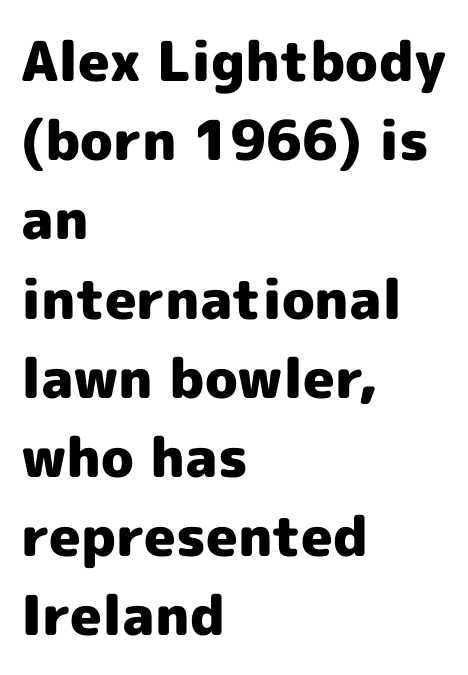
The image shows 55 px heavy sans-serif type, upright; set left-aligned, normal line spacing (1.44x), normal letter spacing, not underlined; a medium x-height.
